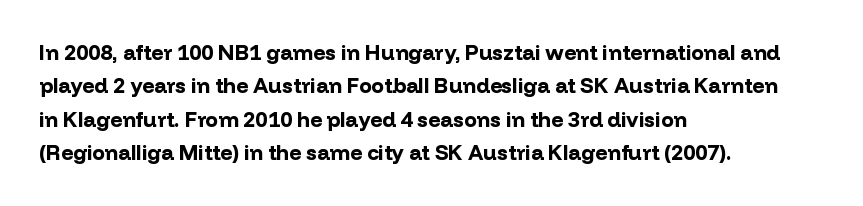
The image shows 21 px bold type, upright; set left-aligned, normal line spacing (1.59x), normal letter spacing, not underlined.
